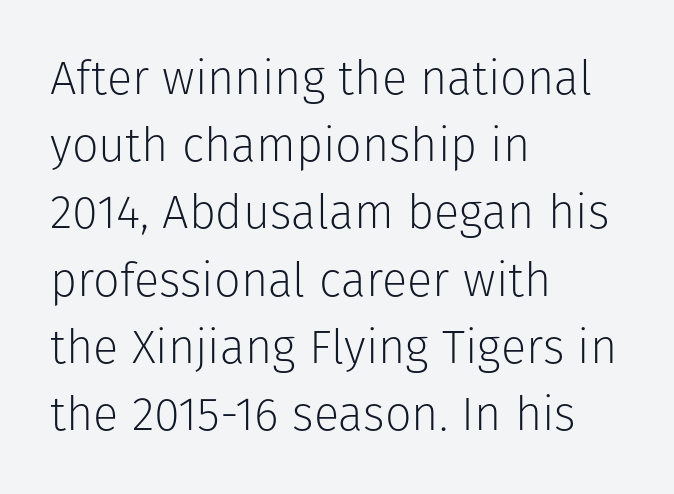
Q: Is the text bold? A: No.
Q: Is the text italic (slanted)? A: No, it is upright.
Q: Is the typeface a serif or a sans-serif typeface? A: Sans-serif.
Q: Is the text underlined? A: No.
Q: How is the paragraph aligned? A: Left-aligned.
Q: Is the spacing between letters normal or unusually wide? A: Normal.
Q: Is the spacing between lines tight, normal or loose? A: Normal.
Q: Width (condensed, normal, or wide)? A: Normal.
Q: Stroke contrast? A: Low.
Q: x-height? A: Medium.
Q: Monospaced? A: No.
